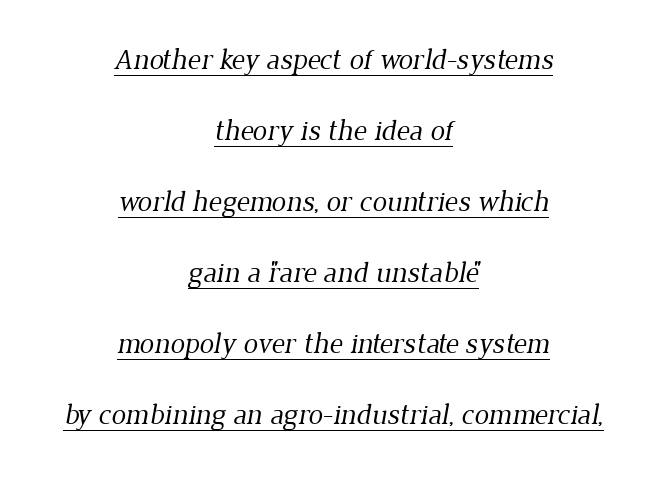
The image shows 29 px regular-weight serif type; set centered, loose line spacing (2.45x), normal letter spacing, underlined; low stroke contrast and a medium x-height.
